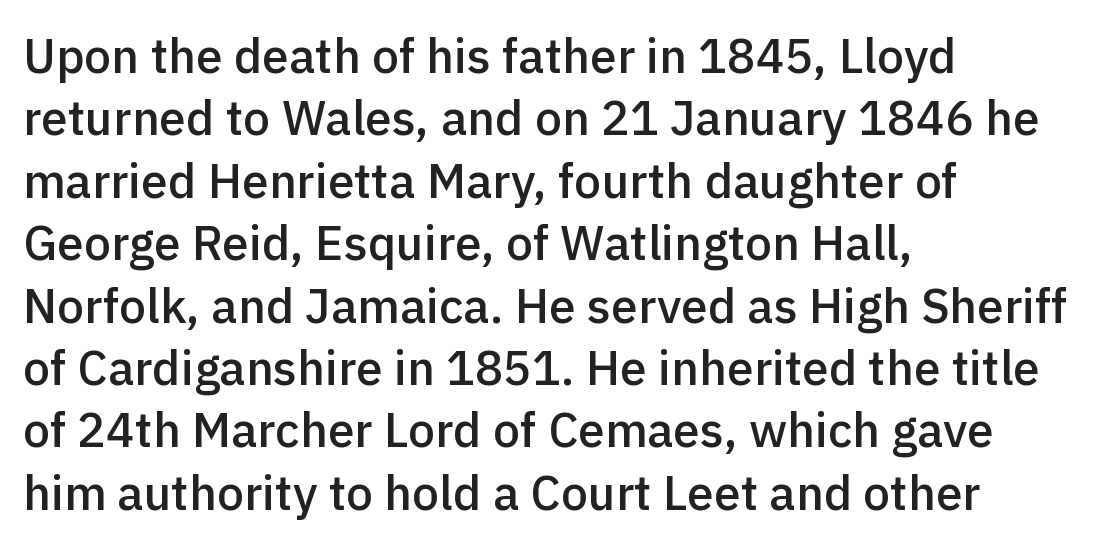
Q: Is the text bold? A: Semi-bold.
Q: Is the text italic (slanted)? A: No, it is upright.
Q: Is the typeface a serif or a sans-serif typeface? A: Sans-serif.
Q: Is the text underlined? A: No.
Q: How is the paragraph aligned? A: Left-aligned.
Q: Is the spacing between letters normal or unusually wide? A: Normal.
Q: Is the spacing between lines tight, normal or loose? A: Normal.
Q: Width (condensed, normal, or wide)? A: Normal.
Q: x-height? A: Medium.
Q: Monospaced? A: No.
